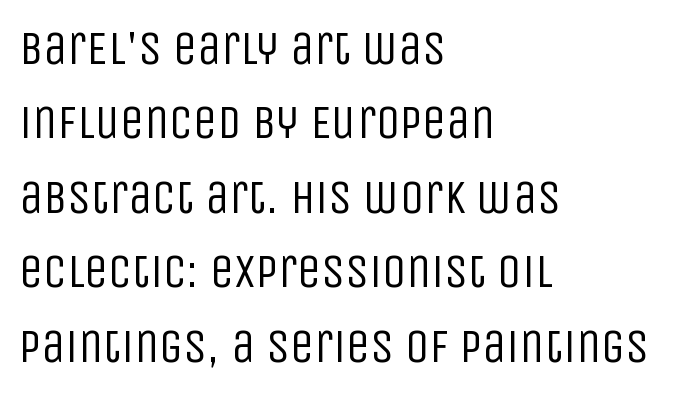
Q: Is the text bold? A: No.
Q: Is the text italic (slanted)? A: No, it is upright.
Q: Is the typeface a serif or a sans-serif typeface? A: Sans-serif.
Q: Is the text underlined? A: No.
Q: How is the paragraph aligned? A: Left-aligned.
Q: Is the spacing between letters normal or unusually wide? A: Normal.
Q: Is the spacing between lines tight, normal or loose? A: Normal.
Q: Width (condensed, normal, or wide)? A: Condensed.
Q: Stroke contrast? A: Low.
Q: x-height? A: Large.
Q: Monospaced? A: No.
